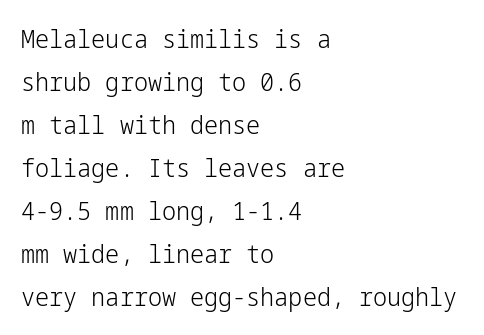
The image shows 25 px text type, upright; set left-aligned, line spacing 1.72x, normal letter spacing, not underlined.
